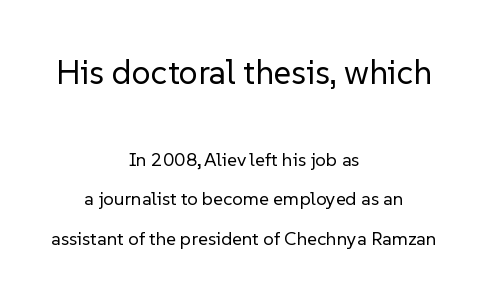
Q: Is the text bold? A: No.
Q: Is the text italic (slanted)? A: No, it is upright.
Q: Is the typeface a serif or a sans-serif typeface? A: Sans-serif.
Q: Is the text underlined? A: No.
Q: How is the paragraph aligned? A: Centered.
Q: Is the spacing between letters normal or unusually wide? A: Normal.
Q: Is the spacing between lines tight, normal or loose? A: Loose.
Q: Which block of text is set in a larger size, the first (top) or the second (bottom)? A: The first (top) one.
Q: Width (condensed, normal, or wide)? A: Normal.
Q: Stroke contrast? A: Low.
Q: x-height? A: Medium.
Q: Monospaced? A: No.
